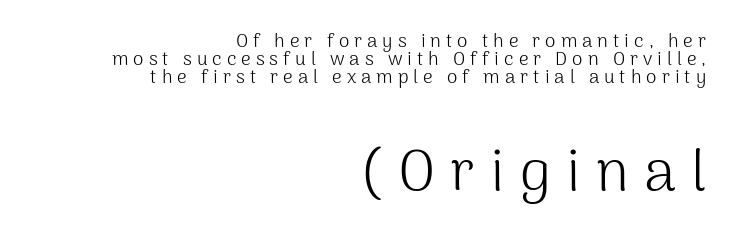
Q: Is the text bold? A: No.
Q: Is the text italic (slanted)? A: No, it is upright.
Q: Is the typeface a serif or a sans-serif typeface? A: Sans-serif.
Q: Is the text underlined? A: No.
Q: How is the paragraph aligned? A: Right-aligned.
Q: Is the spacing between letters normal or unusually wide? A: Unusually wide.
Q: Is the spacing between lines tight, normal or loose? A: Tight.
Q: Which block of text is set in a larger size, the first (top) or the second (bottom)? A: The second (bottom) one.
Q: Width (condensed, normal, or wide)? A: Normal.
Q: Stroke contrast? A: Medium.
Q: x-height? A: Medium.
Q: Monospaced? A: No.
